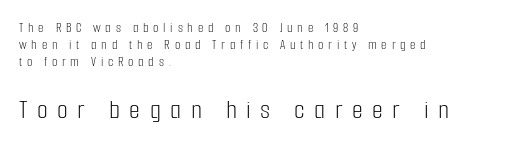
{"serif": "no", "italic": "no", "bold": "no", "weight": "light", "width": "condensed", "stroke_contrast": "low", "x_height": "medium", "monospaced": "no", "underline": "no", "align": "left", "line_spacing_ratio": 1.2, "letter_spacing": "wide", "letter_spacing_em": 0.34, "larger_block": "second", "size_ratio": 2.0, "glyph_px": 28}
